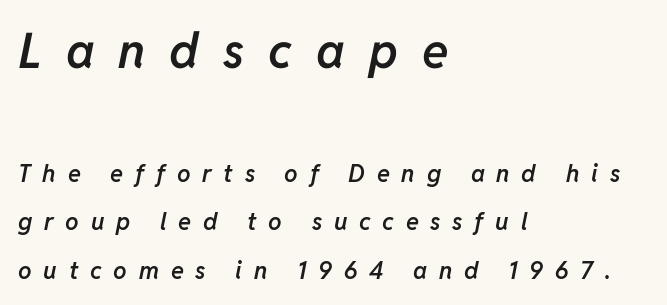
{"italic": "yes", "lean": "right", "slant_degrees": 11, "bold": "semi", "weight": "semibold", "width": "normal", "stroke_contrast": "low", "x_height": "medium", "monospaced": "no", "underline": "no", "align": "left", "line_spacing": "loose", "line_spacing_ratio": 2.03, "letter_spacing": "wide", "letter_spacing_em": 0.49, "larger_block": "first", "size_ratio": 2.04, "glyph_px": 49}
